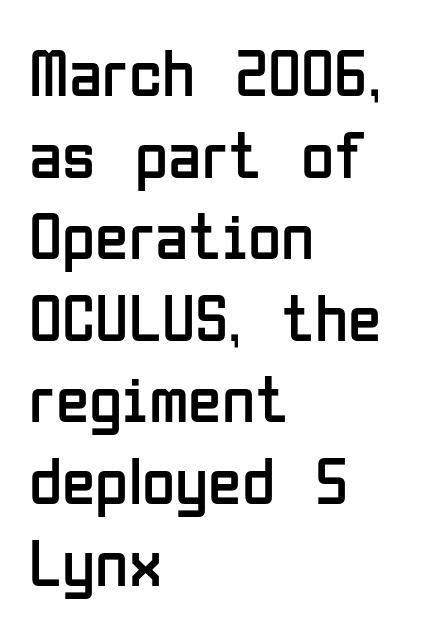
The foot of each line stays bare and open. Check where the strokes stop: nothing finishes them off — pure sans. A light-to-regular cut is what we see here. Is this a fixed-width face? No — the glyphs have proportional, varying widths. If you drew a line through each stem, it would be perfectly vertical. Between one letter and the next there's only the usual sliver of space.
